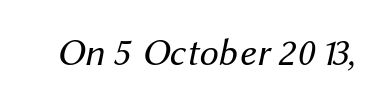
The glyphs are unaccompanied by any horizontal stroke below them. The letters advance in unequal steps, a hallmark of proportional type. These glyphs show unthickened strokes, regular width or finer. Observe the absence of serifs on each vertical stroke in this sample.
